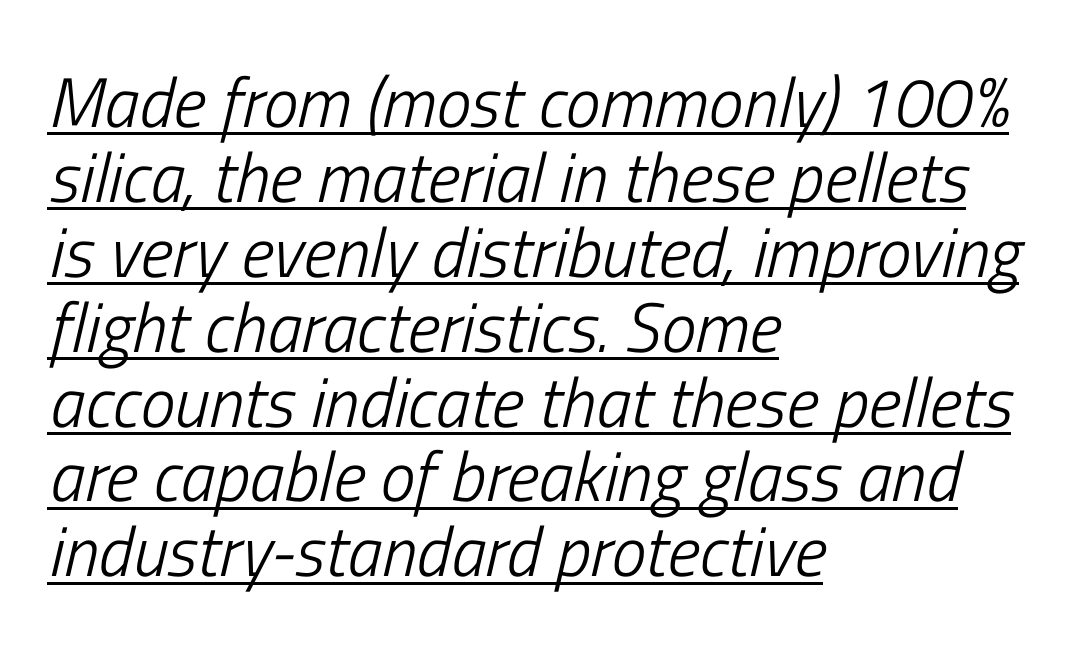
Q: Is the text bold? A: No.
Q: Is the text italic (slanted)? A: Yes, it leans right by about 13 degrees.
Q: Is the text underlined? A: Yes.
Q: How is the paragraph aligned? A: Left-aligned.
Q: Is the spacing between letters normal or unusually wide? A: Normal.
Q: Is the spacing between lines tight, normal or loose? A: Tight.
Q: Width (condensed, normal, or wide)? A: Condensed.
Q: Stroke contrast? A: Low.
Q: x-height? A: Medium.
Q: Monospaced? A: No.
